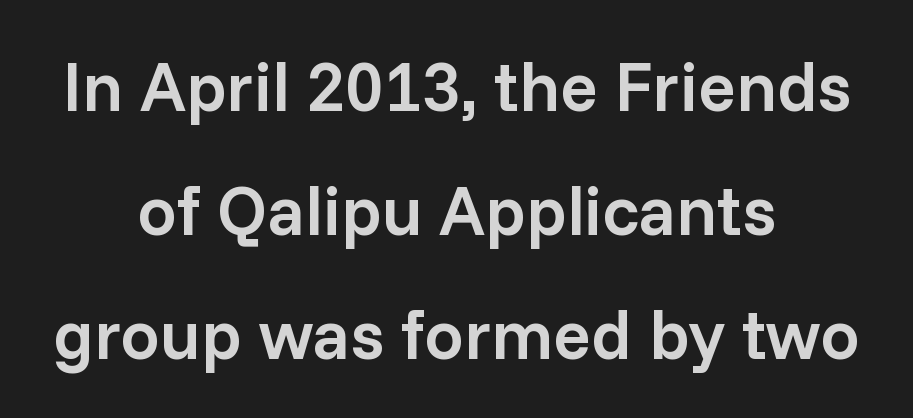
{"serif": "no", "italic": "no", "bold": "semi", "weight": "semibold", "width": "normal", "stroke_contrast": "low", "x_height": "medium", "monospaced": "no", "underline": "no", "align": "center", "line_spacing_ratio": 1.77, "letter_spacing": "normal", "letter_spacing_em": 0.0, "glyph_px": 70}
